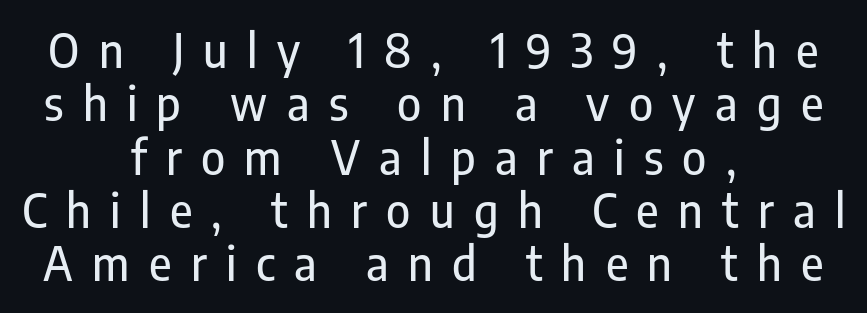
{"serif": "no", "italic": "no", "width": "condensed", "stroke_contrast": "low", "x_height": "medium", "monospaced": "no", "underline": "no", "align": "center", "line_spacing_ratio": 1.16, "letter_spacing": "wide", "letter_spacing_em": 0.42, "glyph_px": 46}
